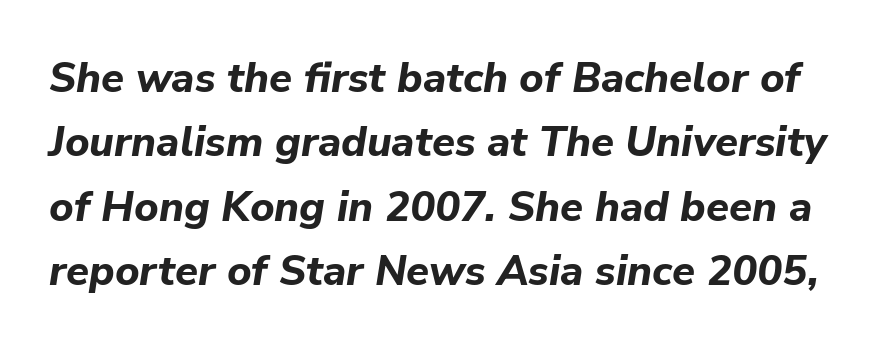
The letters are bold, with thick, heavy strokes. Is this a fixed-width face? No — the glyphs have proportional, varying widths. The glyphs look as if they've been sheared to an angle. Glyph-to-glyph distance matches everyday printed text. Bare-footed words on every line.
